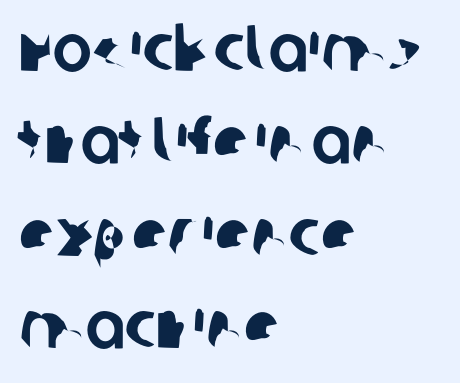
Quick note: underline off. Proportional: the letters do not fall into vertical columns. No extra tracking has been applied to these lines. I'd call this a sans setting — the letters go barefoot.
